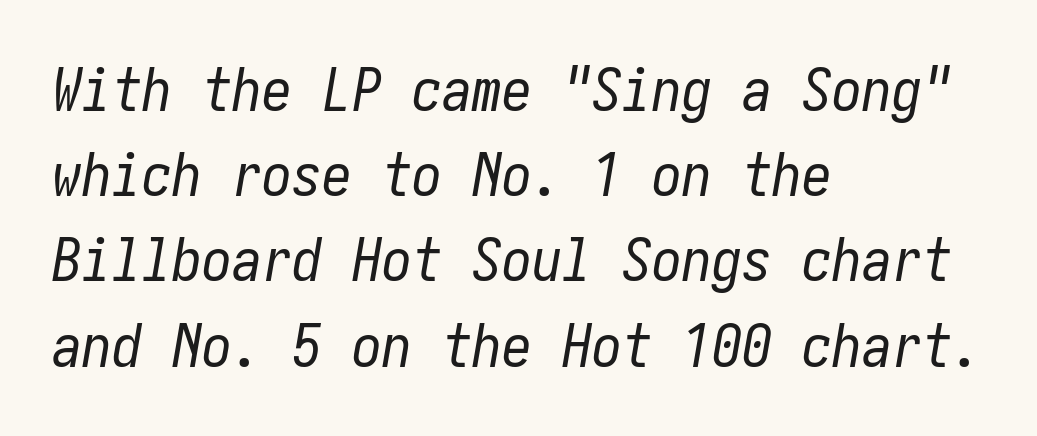
This sample uses an oblique cut, with every glyph tilted off the vertical. The specimen omits any rule beneath the text block's lines. The leading is moderate, giving the passage an even texture. The face looks like a standard text weight, possibly lighter.
